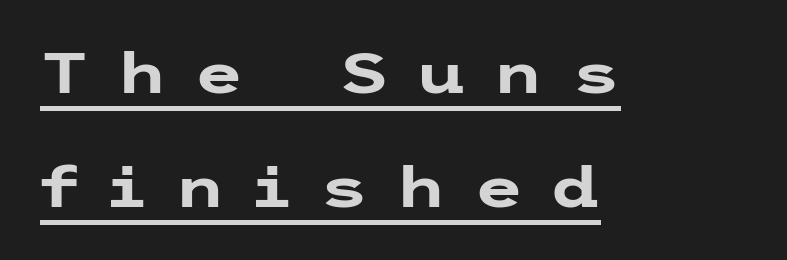
The vertical gap from one line to the next is large. This sample uses a sans-serif face. The tracking reads as deliberately expanded to a designer's eye. Glance below the letters and you will spot a drawn line. The lettering holds an erect, upright posture throughout.
